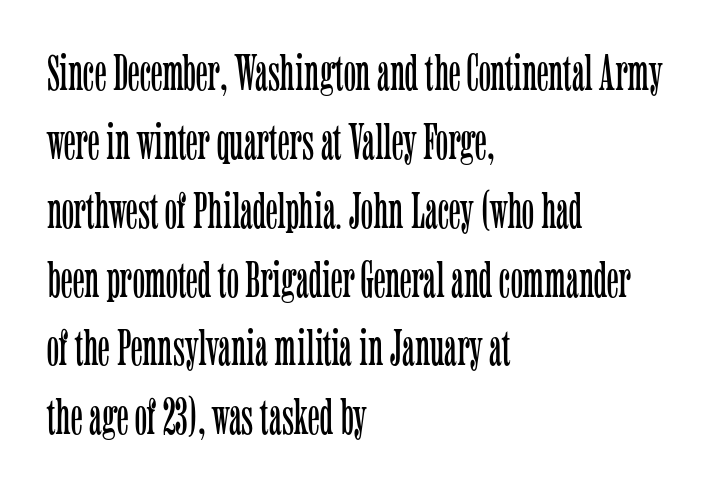
The image shows 51 px light, condensed serif type, upright; set left-aligned, normal line spacing (1.35x), normal letter spacing, not underlined; low stroke contrast and a medium x-height.
